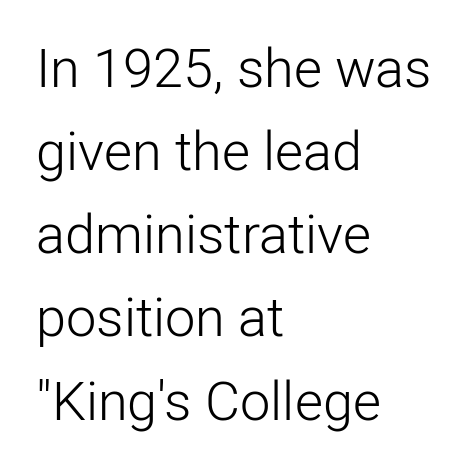
In terms of letterform style, serifs are entirely absent. This sample keeps an unexceptional amount of space between lines. The font's upright variant was chosen for this text. This rendering features lettering with no underline. Looks like regular typesetting: each glyph gets only the width it needs.
